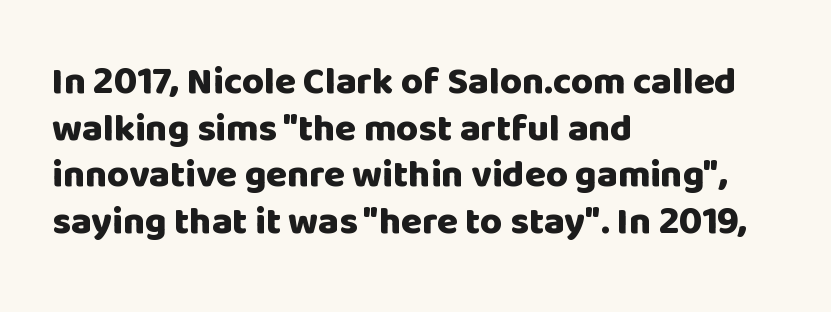
Q: Is the text bold? A: Yes.
Q: Is the text italic (slanted)? A: No, it is upright.
Q: Is the typeface a serif or a sans-serif typeface? A: Sans-serif.
Q: Is the text underlined? A: No.
Q: How is the paragraph aligned? A: Left-aligned.
Q: Is the spacing between letters normal or unusually wide? A: Normal.
Q: Width (condensed, normal, or wide)? A: Normal.
Q: Stroke contrast? A: Low.
Q: x-height? A: Large.
Q: Monospaced? A: No.
